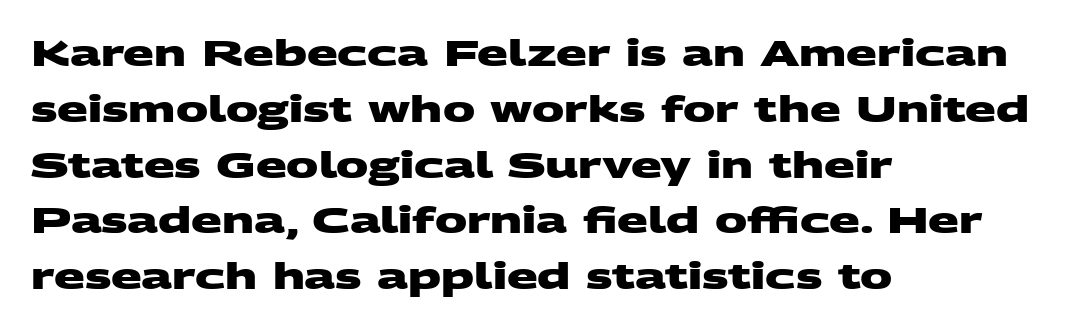
Q: Is the text bold? A: Yes.
Q: Is the typeface a serif or a sans-serif typeface? A: Sans-serif.
Q: Is the text underlined? A: No.
Q: How is the paragraph aligned? A: Left-aligned.
Q: Is the spacing between letters normal or unusually wide? A: Normal.
Q: Is the spacing between lines tight, normal or loose? A: Normal.
Q: Width (condensed, normal, or wide)? A: Wide.
Q: Stroke contrast? A: Medium.
Q: x-height? A: Large.
Q: Monospaced? A: No.
